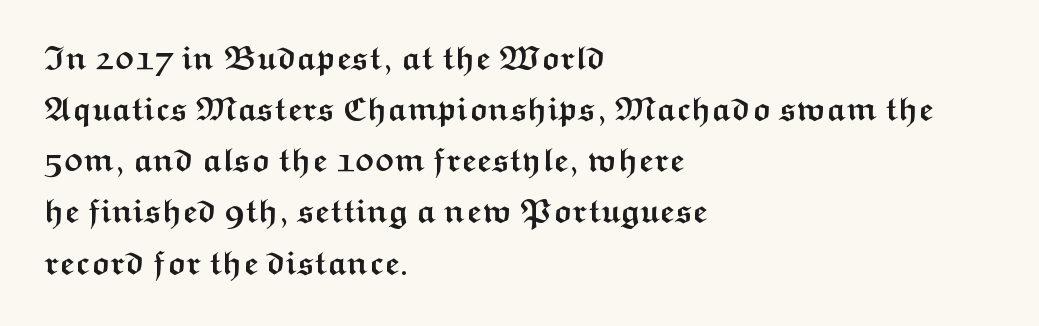
Clear beneath every line of the passage. Is there any slant? The stems are plumb. Think of a printed novel: that variable character pitch is what you see here. Letter spacing: default. Chunky letters — that's bold for sure. In CSS terms this would be text-align: left.
